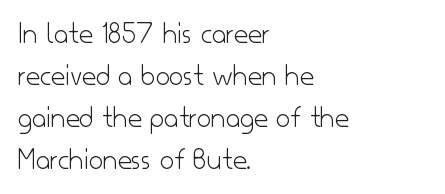
This sample has the flowing, uneven cadence of proportional lettering. The tracking reads as untouched default to a designer's eye. Serif or sans? Sans — the stroke terminals are bare. Quick note: interline space is typical. Each line starts at the same left margin while the right side varies.
